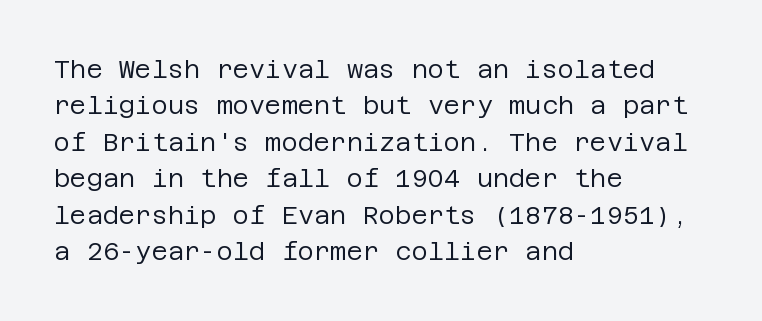
{"italic": "no", "bold": "no", "underline": "no", "align": "left", "line_spacing": "normal", "line_spacing_ratio": 1.46, "letter_spacing": "normal", "letter_spacing_em": 0.0, "glyph_px": 25}
